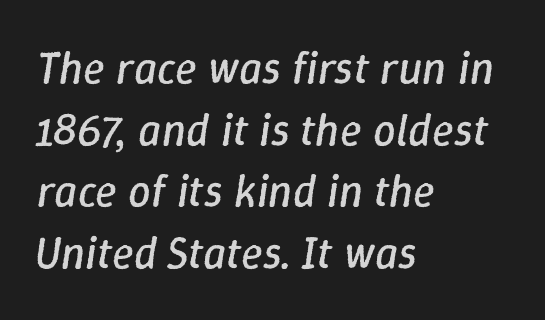
Q: Is the text bold? A: No.
Q: Is the text italic (slanted)? A: Yes, it leans right by about 9 degrees.
Q: Is the text underlined? A: No.
Q: How is the paragraph aligned? A: Left-aligned.
Q: Is the spacing between letters normal or unusually wide? A: Normal.
Q: Is the spacing between lines tight, normal or loose? A: Normal.
Q: Width (condensed, normal, or wide)? A: Normal.
Q: Stroke contrast? A: Low.
Q: x-height? A: Medium.
Q: Monospaced? A: No.
